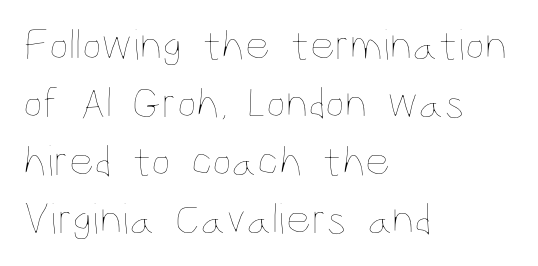
{"italic": "no", "bold": "no", "weight": "thin", "width": "condensed", "stroke_contrast": "low", "x_height": "large", "monospaced": "no", "underline": "no", "align": "left", "line_spacing": "normal", "line_spacing_ratio": 1.32, "letter_spacing": "normal", "letter_spacing_em": 0.0, "glyph_px": 44}
